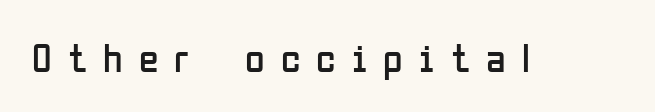
No italicization has been applied; the sample stays upright. Observe the wide spacing: letters keep a clear distance from each other. Words float on clear page, feet unadorned. Font category for this specimen: sans-serif.
